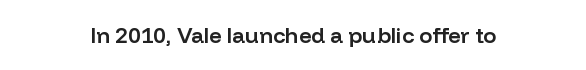
{"italic": "no", "bold": "semi", "underline": "no", "align": "center", "letter_spacing": "normal", "letter_spacing_em": 0.0, "glyph_px": 22}
